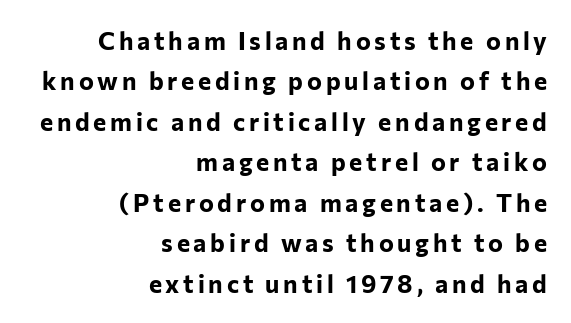
Q: Is the text bold? A: Yes.
Q: Is the text italic (slanted)? A: No, it is upright.
Q: Is the text underlined? A: No.
Q: How is the paragraph aligned? A: Right-aligned.
Q: Is the spacing between lines tight, normal or loose? A: Normal.
